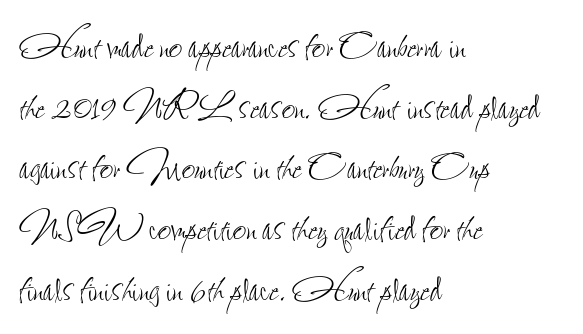
Q: Is the text bold? A: No.
Q: Is the text italic (slanted)? A: Yes.
Q: Is the text underlined? A: No.
Q: How is the paragraph aligned? A: Left-aligned.
Q: Is the spacing between letters normal or unusually wide? A: Normal.
Q: Is the spacing between lines tight, normal or loose? A: Normal.
Q: Width (condensed, normal, or wide)? A: Condensed.
Q: Stroke contrast? A: Low.
Q: x-height? A: Small.
Q: Monospaced? A: No.
